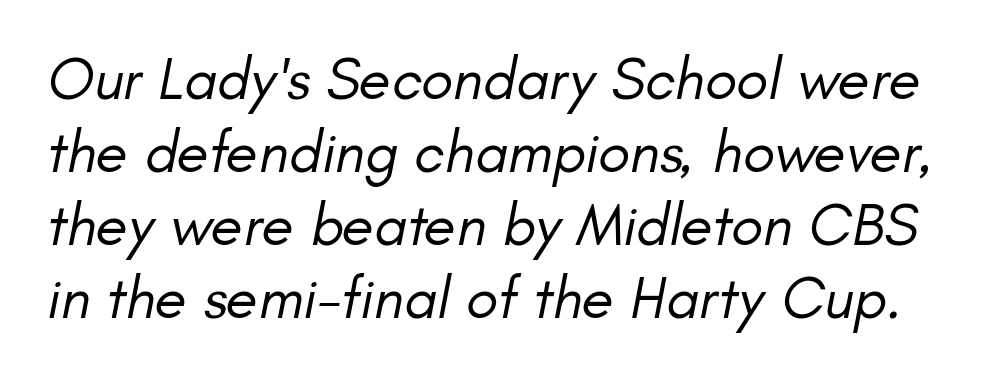
Q: Is the text bold? A: No.
Q: Is the text italic (slanted)? A: Yes, it leans right by about 11 degrees.
Q: Is the text underlined? A: No.
Q: Is the spacing between letters normal or unusually wide? A: Normal.
Q: Width (condensed, normal, or wide)? A: Normal.
Q: Stroke contrast? A: Low.
Q: x-height? A: Small.
Q: Monospaced? A: No.
